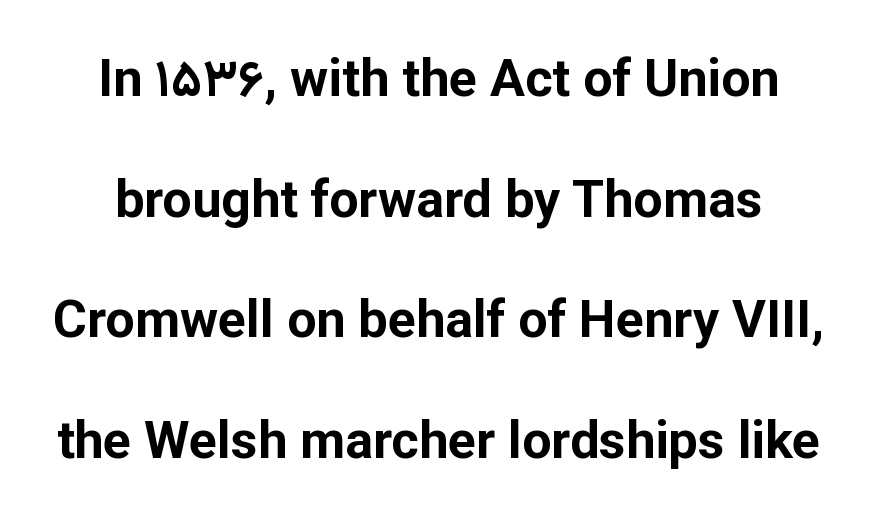
In terms of leading, this rendering errs on the spacious side. No italicization has been applied; the sample stays upright. The letterforms sit shoulder to shoulder at normal distance. Nope, no serifs anywhere on these letters. The characters look thick and weighty, a clear bold. This sample has the flowing, uneven cadence of proportional lettering.
